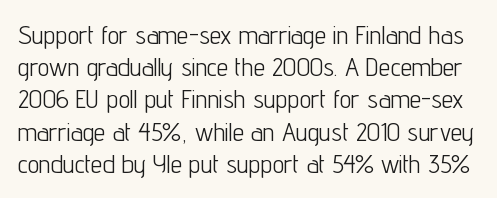
Q: Is the text bold? A: No.
Q: Is the text italic (slanted)? A: No, it is upright.
Q: Is the text underlined? A: No.
Q: Is the spacing between letters normal or unusually wide? A: Normal.
